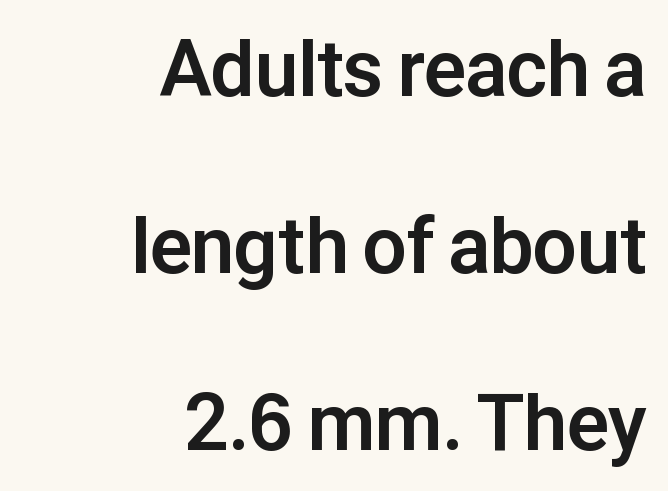
Q: Is the text bold? A: Yes.
Q: Is the text italic (slanted)? A: No, it is upright.
Q: Is the typeface a serif or a sans-serif typeface? A: Sans-serif.
Q: Is the text underlined? A: No.
Q: How is the paragraph aligned? A: Right-aligned.
Q: Is the spacing between letters normal or unusually wide? A: Normal.
Q: Is the spacing between lines tight, normal or loose? A: Loose.
Q: Width (condensed, normal, or wide)? A: Normal.
Q: Stroke contrast? A: Low.
Q: x-height? A: Medium.
Q: Monospaced? A: No.
